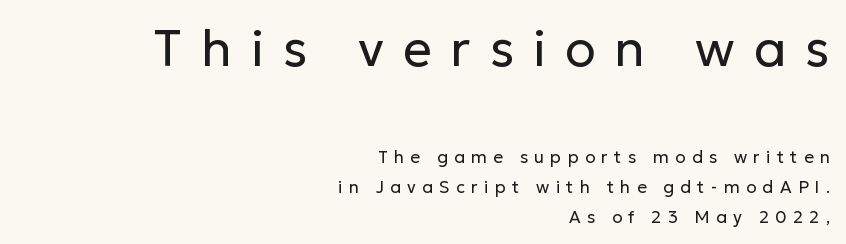
Q: Is the text bold? A: No.
Q: Is the text italic (slanted)? A: No, it is upright.
Q: Is the typeface a serif or a sans-serif typeface? A: Sans-serif.
Q: Is the text underlined? A: No.
Q: How is the paragraph aligned? A: Right-aligned.
Q: Is the spacing between letters normal or unusually wide? A: Unusually wide.
Q: Which block of text is set in a larger size, the first (top) or the second (bottom)? A: The first (top) one.
Q: Width (condensed, normal, or wide)? A: Normal.
Q: Stroke contrast? A: Low.
Q: x-height? A: Medium.
Q: Monospaced? A: No.
